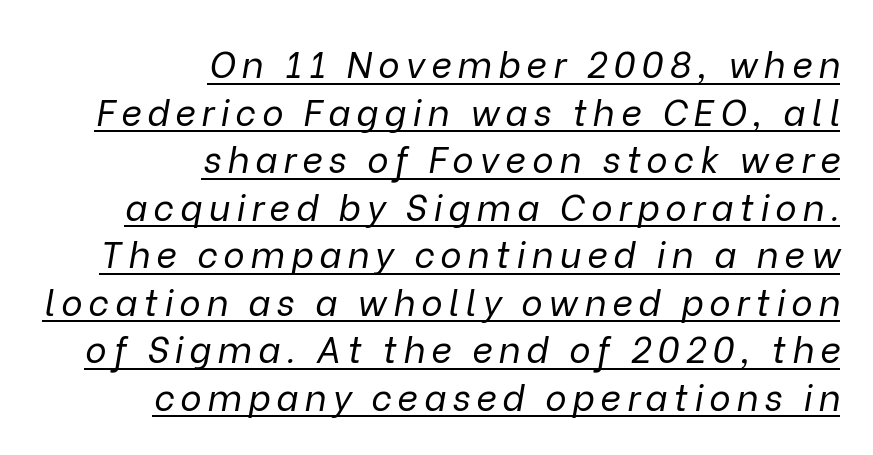
Q: Is the text bold? A: No.
Q: Is the text italic (slanted)? A: Yes, it leans right by about 9 degrees.
Q: Is the text underlined? A: Yes.
Q: How is the paragraph aligned? A: Right-aligned.
Q: Is the spacing between lines tight, normal or loose? A: Normal.
Q: Width (condensed, normal, or wide)? A: Normal.
Q: Stroke contrast? A: Low.
Q: x-height? A: Medium.
Q: Monospaced? A: No.
